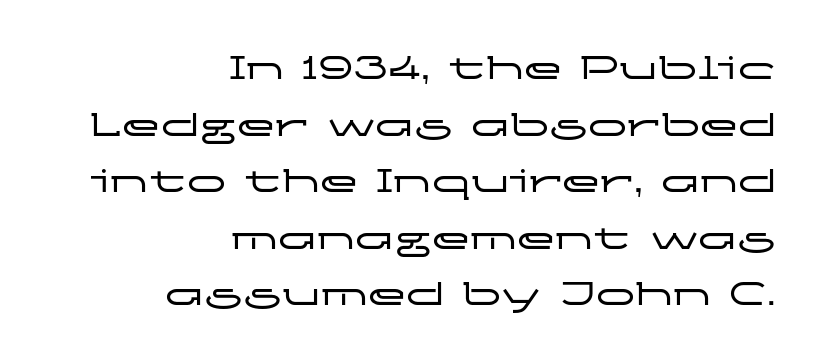
The image shows 39 px wide sans-serif type, upright; set right-aligned, normal line spacing (1.45x), normal letter spacing, not underlined; low stroke contrast and a medium x-height.
